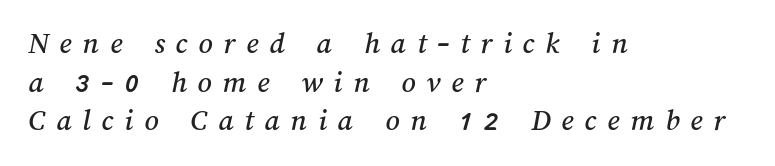
Q: Is the text underlined? A: No.
Q: How is the paragraph aligned? A: Left-aligned.
Q: Is the spacing between letters normal or unusually wide? A: Unusually wide.
Q: Is the spacing between lines tight, normal or loose? A: Normal.
Q: Width (condensed, normal, or wide)? A: Normal.
Q: Stroke contrast? A: Medium.
Q: x-height? A: Medium.
Q: Monospaced? A: No.
